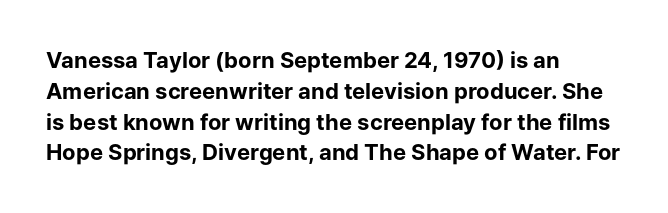
{"italic": "no", "bold": "yes", "underline": "no", "align": "left", "line_spacing": "normal", "line_spacing_ratio": 1.4, "letter_spacing": "normal", "letter_spacing_em": 0.0, "glyph_px": 22}
